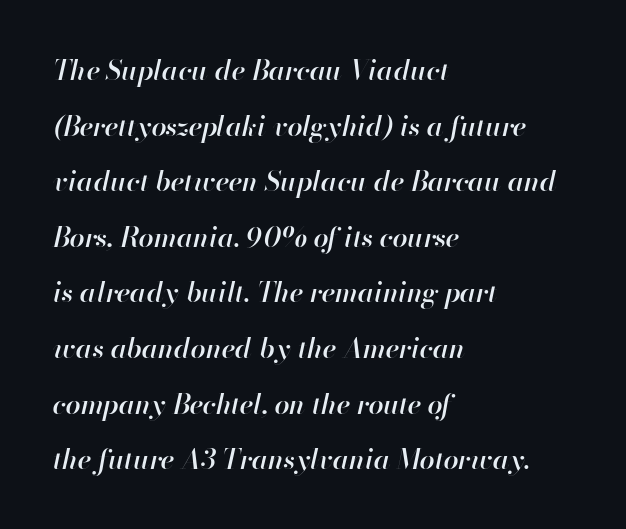
The words here are not underlined. This is oblique type, the kind used for emphasis or titles. This block would shrink considerably if given ordinary leading; it's expanded now. The rendering uses a semibold face; strokes are thickened but not to full bold. These lines stack with their left ends in a neat column.
